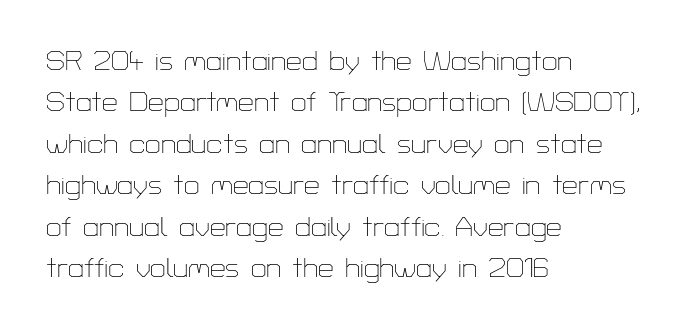
The image shows 28 px thin sans-serif type, upright; set left-aligned, normal line spacing (1.48x), normal letter spacing, not underlined; low stroke contrast and a medium x-height.
